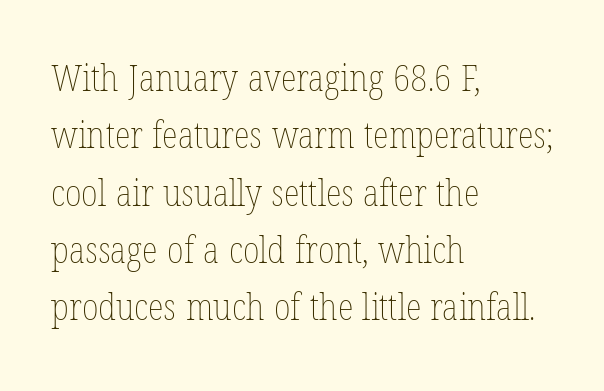
Q: Is the text bold? A: No.
Q: Is the text italic (slanted)? A: No, it is upright.
Q: Is the text underlined? A: No.
Q: How is the paragraph aligned? A: Left-aligned.
Q: Is the spacing between letters normal or unusually wide? A: Normal.
Q: Is the spacing between lines tight, normal or loose? A: Normal.
Q: Width (condensed, normal, or wide)? A: Condensed.
Q: Stroke contrast? A: Low.
Q: x-height? A: Medium.
Q: Monospaced? A: No.
